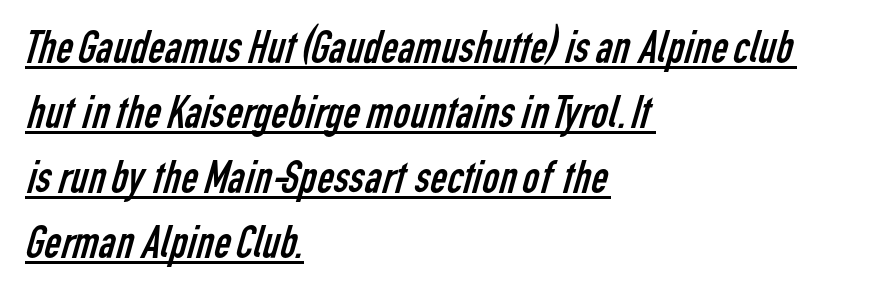
A sans-serif font was chosen for this passage. What stands out about the letter spacing? Nothing — it is the standard amount. The font is comparable to plain body text, perhaps lighter. This sample carries an underscore along the baseline area.
